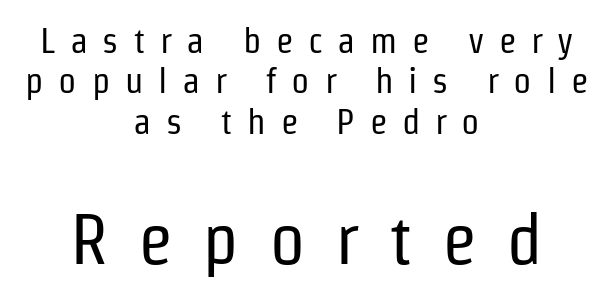
Q: Is the text bold? A: No.
Q: Is the text italic (slanted)? A: No, it is upright.
Q: Is the typeface a serif or a sans-serif typeface? A: Sans-serif.
Q: Is the text underlined? A: No.
Q: How is the paragraph aligned? A: Centered.
Q: Is the spacing between letters normal or unusually wide? A: Unusually wide.
Q: Is the spacing between lines tight, normal or loose? A: Tight.
Q: Which block of text is set in a larger size, the first (top) or the second (bottom)? A: The second (bottom) one.
Q: Width (condensed, normal, or wide)? A: Condensed.
Q: Stroke contrast? A: Low.
Q: x-height? A: Medium.
Q: Monospaced? A: No.
